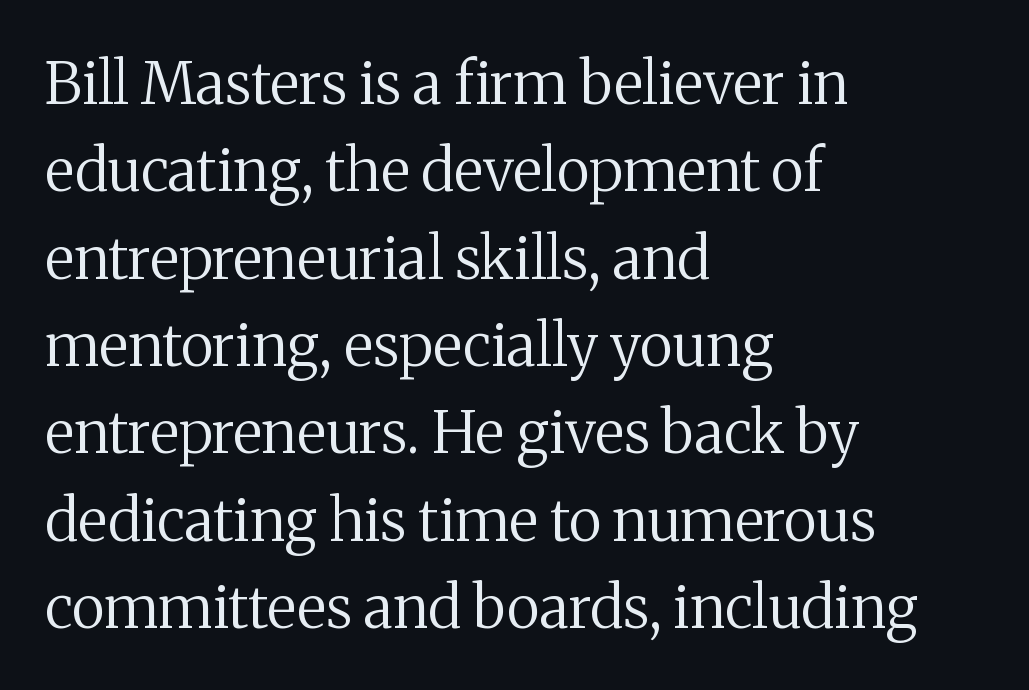
The image shows 59 px regular-weight serif type, upright; set left-aligned, normal line spacing (1.48x), normal letter spacing, not underlined; medium stroke contrast and a medium x-height.
